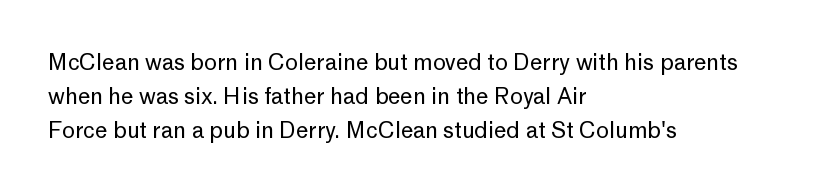
Q: Is the text bold? A: No.
Q: Is the text italic (slanted)? A: No, it is upright.
Q: Is the text underlined? A: No.
Q: How is the paragraph aligned? A: Left-aligned.
Q: Is the spacing between letters normal or unusually wide? A: Normal.
Q: Is the spacing between lines tight, normal or loose? A: Normal.
